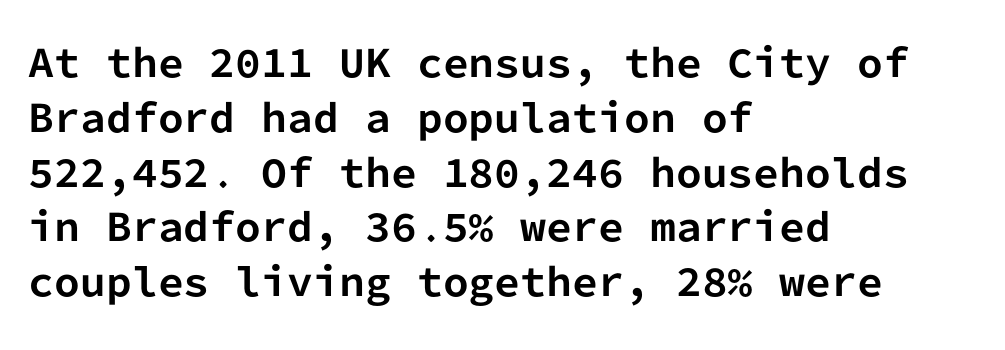
The image shows 37 px bold sans-serif type, upright, monospaced; set left-aligned, normal line spacing (1.48x), normal letter spacing, not underlined; low stroke contrast and a medium x-height.
